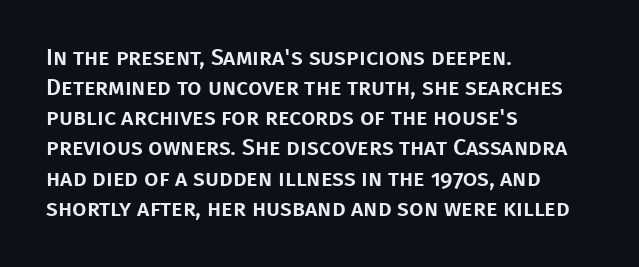
{"italic": "no", "underline": "no", "align": "left", "line_spacing": "normal", "line_spacing_ratio": 1.31, "letter_spacing": "normal", "letter_spacing_em": 0.0, "glyph_px": 23}
